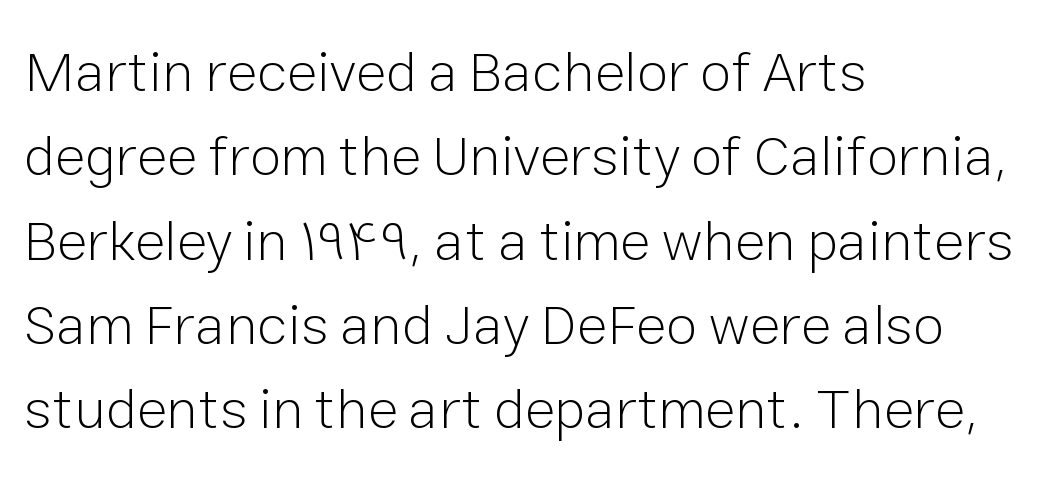
{"serif": "no", "italic": "no", "bold": "no", "weight": "light", "width": "normal", "stroke_contrast": "low", "x_height": "medium", "monospaced": "no", "underline": "no", "align": "left", "line_spacing": "normal", "line_spacing_ratio": 1.48, "letter_spacing": "normal", "letter_spacing_em": 0.0, "glyph_px": 57}
